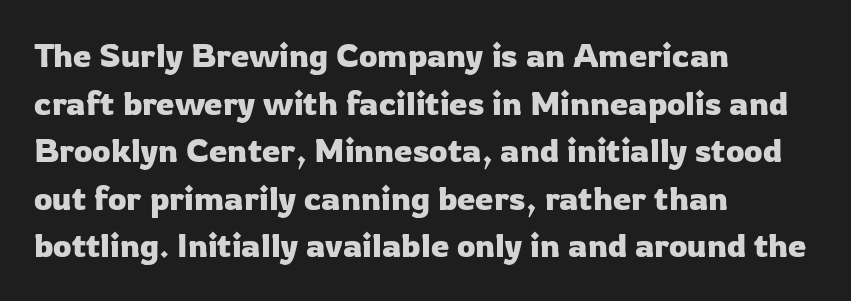
Leading: standard. Line beginnings align vertically; line endings do not. Spacing verdict: proportional, widths tailored to each character. It's the straight-up-and-down kind of type.
